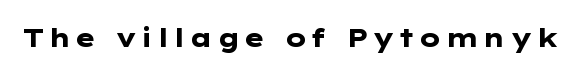
{"italic": "no", "bold": "yes", "underline": "no", "glyph_px": 25}
